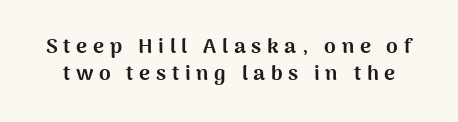
{"italic": "no", "bold": "yes", "underline": "no", "line_spacing": "normal", "line_spacing_ratio": 1.28, "letter_spacing": "wide", "letter_spacing_em": 0.27, "glyph_px": 21}
